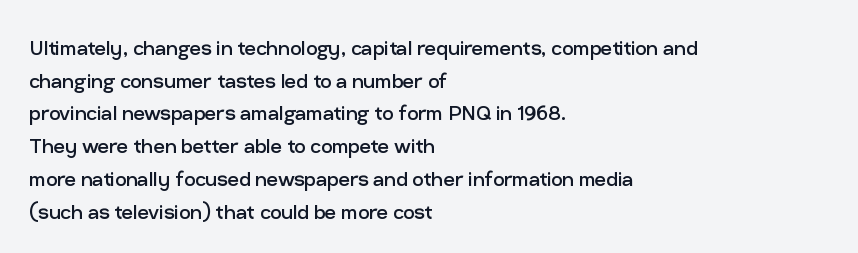
Q: Is the text bold? A: No.
Q: Is the text italic (slanted)? A: No, it is upright.
Q: Is the text underlined? A: No.
Q: How is the paragraph aligned? A: Left-aligned.
Q: Is the spacing between letters normal or unusually wide? A: Normal.
Q: Is the spacing between lines tight, normal or loose? A: Normal.
